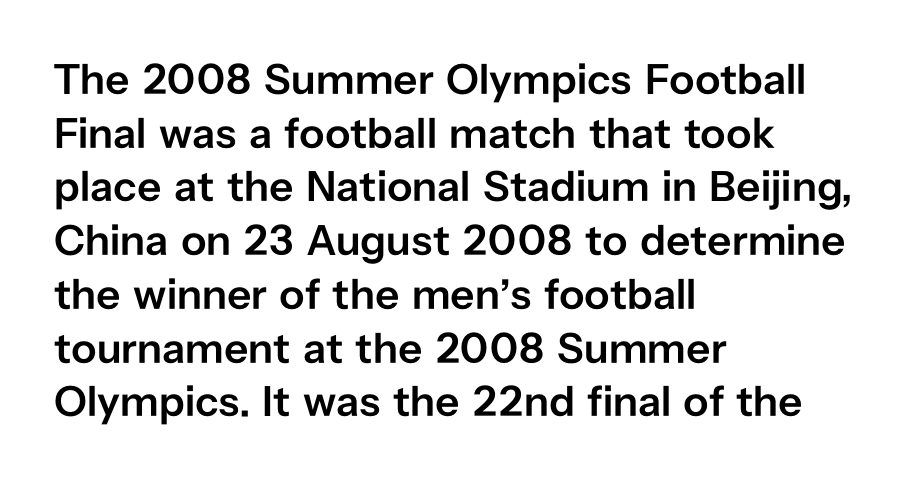
{"serif": "no", "italic": "no", "bold": "semi", "weight": "semibold", "width": "normal", "stroke_contrast": "low", "x_height": "medium", "monospaced": "no", "underline": "no", "align": "left", "line_spacing": "normal", "line_spacing_ratio": 1.25, "letter_spacing": "normal", "letter_spacing_em": 0.0, "glyph_px": 43}
